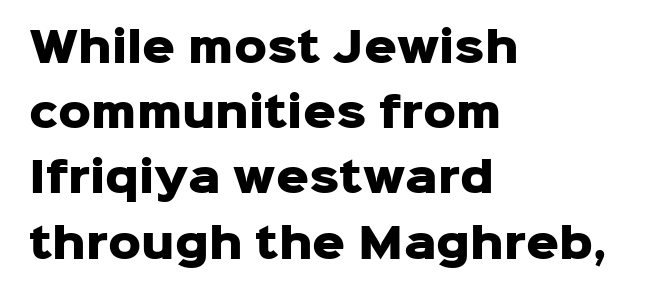
The compositor pushed each line to the left boundary. Plain, unruled lines of type. Style check: upright. Leading matches the norm, producing a regular column.
